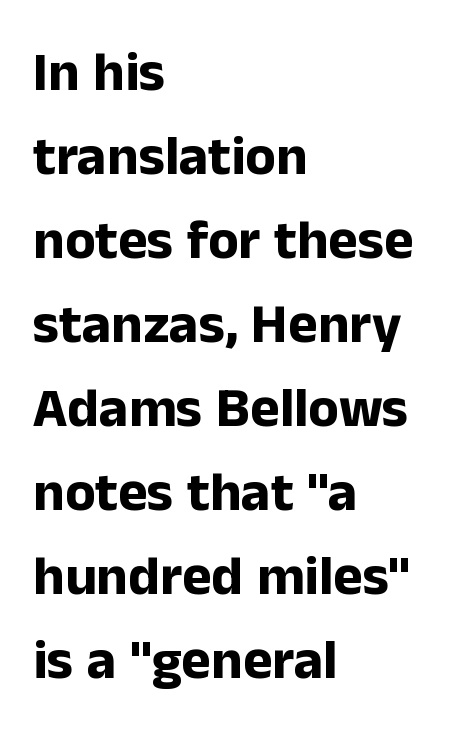
The line-height multiplier appears to be the usual default. Is the block centered? No — it sits flush against the left margin. Tracking value appears to be zero — textbook default spacing. On the weight axis this lands at bold, roughly 700. Words float on clear page, feet unadorned.
